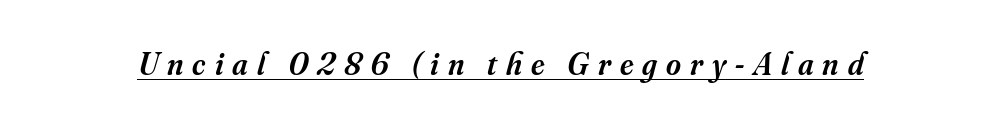
The image shows 32 px semibold serif type, italic (leaning right); set unusually wide letter spacing (+0.28 em), underlined; medium stroke contrast and a small x-height.
